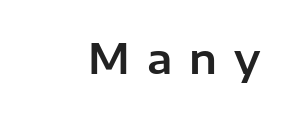
Q: Is the text italic (slanted)? A: No, it is upright.
Q: Is the typeface a serif or a sans-serif typeface? A: Sans-serif.
Q: Is the text underlined? A: No.
Q: Is the spacing between letters normal or unusually wide? A: Unusually wide.
Q: Width (condensed, normal, or wide)? A: Normal.
Q: Stroke contrast? A: Low.
Q: x-height? A: Medium.
Q: Monospaced? A: No.
